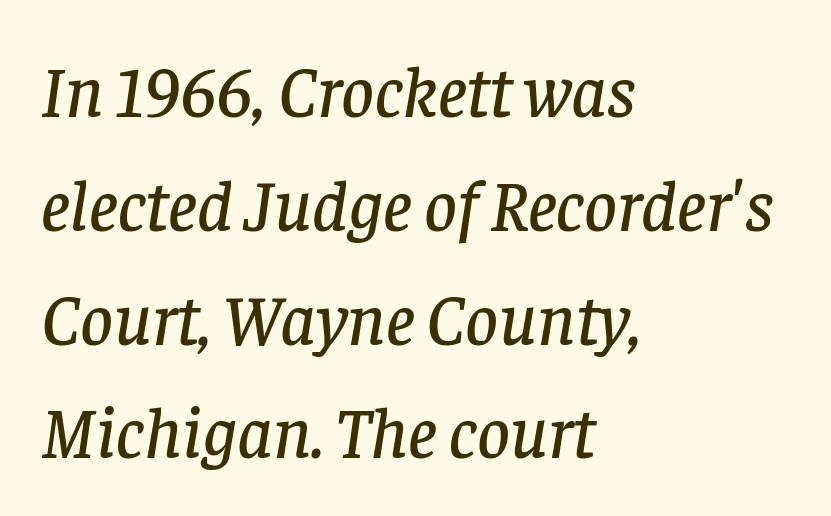
Q: Is the text italic (slanted)? A: Yes, it leans right by about 8 degrees.
Q: Is the typeface a serif or a sans-serif typeface? A: Serif.
Q: Is the text underlined? A: No.
Q: How is the paragraph aligned? A: Left-aligned.
Q: Is the spacing between letters normal or unusually wide? A: Normal.
Q: Is the spacing between lines tight, normal or loose? A: Normal.
Q: Width (condensed, normal, or wide)? A: Normal.
Q: Stroke contrast? A: Low.
Q: x-height? A: Large.
Q: Monospaced? A: No.
